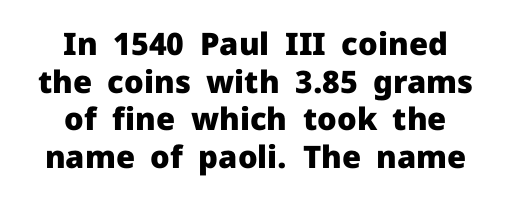
Q: Is the text bold? A: Yes.
Q: Is the text italic (slanted)? A: No, it is upright.
Q: Is the typeface a serif or a sans-serif typeface? A: Sans-serif.
Q: Is the text underlined? A: No.
Q: How is the paragraph aligned? A: Centered.
Q: Is the spacing between letters normal or unusually wide? A: Normal.
Q: Width (condensed, normal, or wide)? A: Normal.
Q: Stroke contrast? A: Low.
Q: x-height? A: Medium.
Q: Monospaced? A: No.
